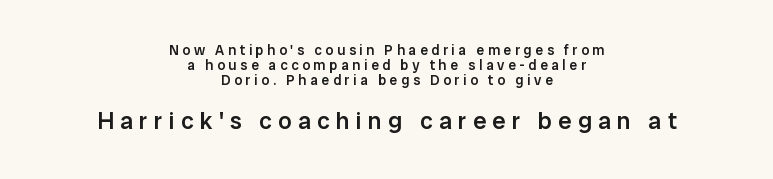
The image shows 24 px text type, upright; set centered, tight line spacing (1.07x), unusually wide letter spacing (+0.26 em), not underlined; the second (bottom) block is 1.71x larger.
